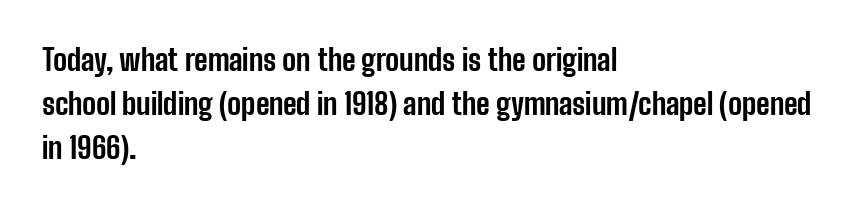
Q: Is the text bold? A: Yes.
Q: Is the text italic (slanted)? A: No, it is upright.
Q: Is the typeface a serif or a sans-serif typeface? A: Sans-serif.
Q: Is the text underlined? A: No.
Q: How is the paragraph aligned? A: Left-aligned.
Q: Is the spacing between letters normal or unusually wide? A: Normal.
Q: Is the spacing between lines tight, normal or loose? A: Normal.
Q: Width (condensed, normal, or wide)? A: Condensed.
Q: Stroke contrast? A: Low.
Q: x-height? A: Medium.
Q: Monospaced? A: No.
